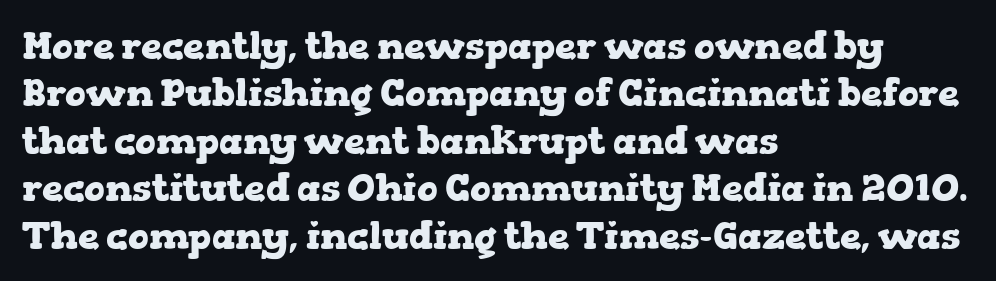
The image shows 38 px heavy, wide serif type, upright; set left-aligned, normal line spacing (1.25x), normal letter spacing, not underlined; low stroke contrast and a medium x-height.
